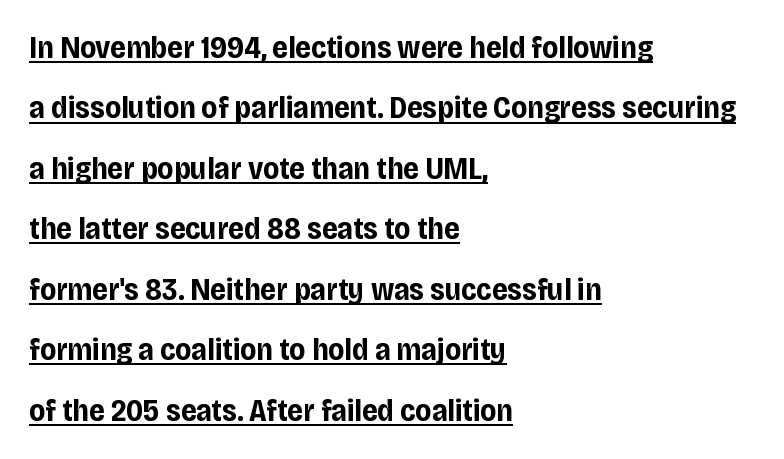
{"serif": "no", "italic": "no", "bold": "yes", "weight": "bold", "width": "condensed", "stroke_contrast": "low", "x_height": "large", "monospaced": "no", "underline": "yes", "align": "left", "line_spacing": "loose", "line_spacing_ratio": 1.95, "letter_spacing": "normal", "letter_spacing_em": 0.0, "glyph_px": 31}
